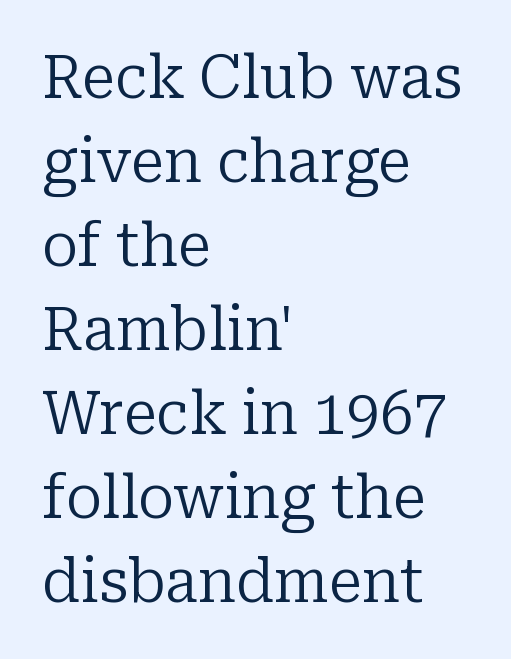
The image shows 60 px regular-weight serif type, upright; set left-aligned, normal line spacing (1.4x), normal letter spacing, not underlined; low stroke contrast and a medium x-height.
